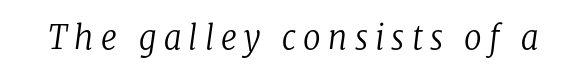
Q: Is the text bold? A: No.
Q: Is the text italic (slanted)? A: Yes, it leans right by about 8 degrees.
Q: Is the typeface a serif or a sans-serif typeface? A: Serif.
Q: Is the text underlined? A: No.
Q: Is the spacing between letters normal or unusually wide? A: Unusually wide.
Q: Width (condensed, normal, or wide)? A: Normal.
Q: Stroke contrast? A: Low.
Q: x-height? A: Medium.
Q: Monospaced? A: No.
